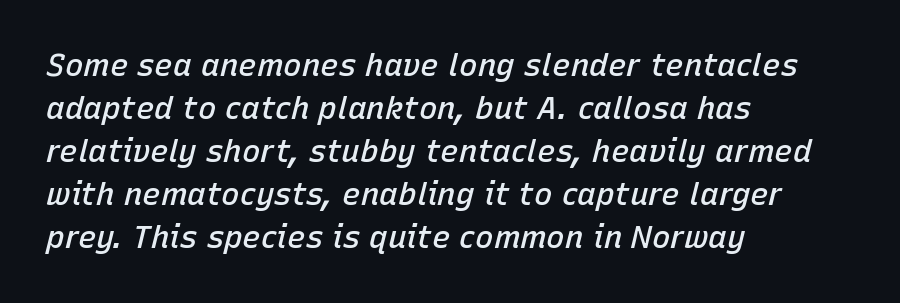
Q: Is the text bold? A: Semi-bold.
Q: Is the text italic (slanted)? A: Yes, it leans right by about 15 degrees.
Q: Is the text underlined? A: No.
Q: How is the paragraph aligned? A: Left-aligned.
Q: Is the spacing between letters normal or unusually wide? A: Normal.
Q: Is the spacing between lines tight, normal or loose? A: Normal.
Q: Width (condensed, normal, or wide)? A: Normal.
Q: Stroke contrast? A: Low.
Q: x-height? A: Medium.
Q: Monospaced? A: No.
